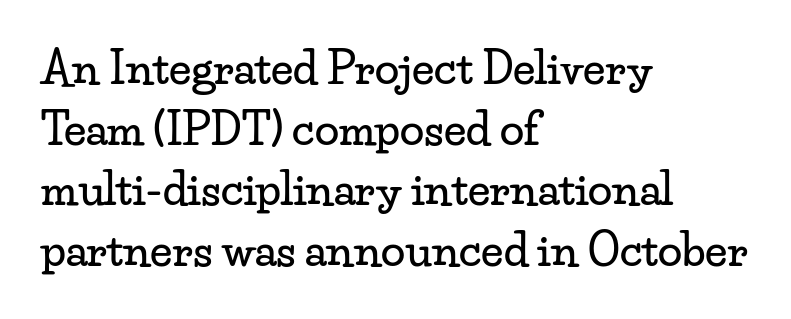
The image shows 44 px wide serif type, upright; set left-aligned, normal line spacing (1.38x), normal letter spacing, not underlined; low stroke contrast and a small x-height.
